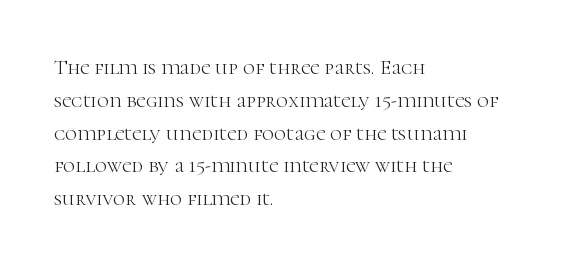
Q: Is the text bold? A: No.
Q: Is the text italic (slanted)? A: No, it is upright.
Q: Is the text underlined? A: No.
Q: How is the paragraph aligned? A: Left-aligned.
Q: Is the spacing between letters normal or unusually wide? A: Normal.
Q: Is the spacing between lines tight, normal or loose? A: Normal.
